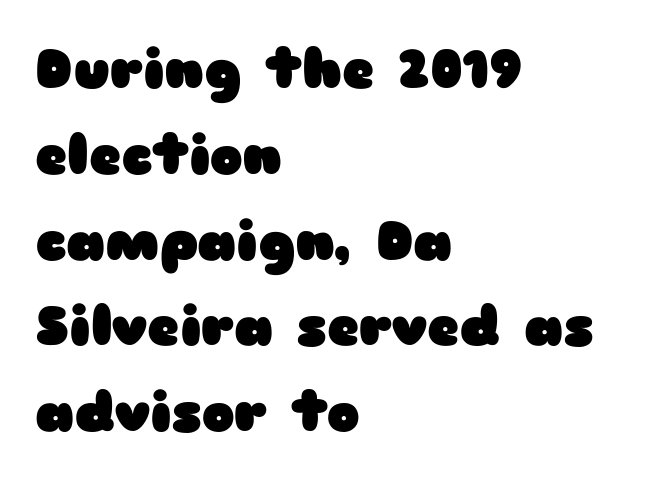
{"serif": "no", "italic": "no", "bold": "yes", "weight": "heavy", "width": "wide", "stroke_contrast": "low", "x_height": "medium", "monospaced": "no", "underline": "no", "align": "left", "line_spacing": "normal", "line_spacing_ratio": 1.56, "letter_spacing": "normal", "letter_spacing_em": 0.0, "glyph_px": 55}
